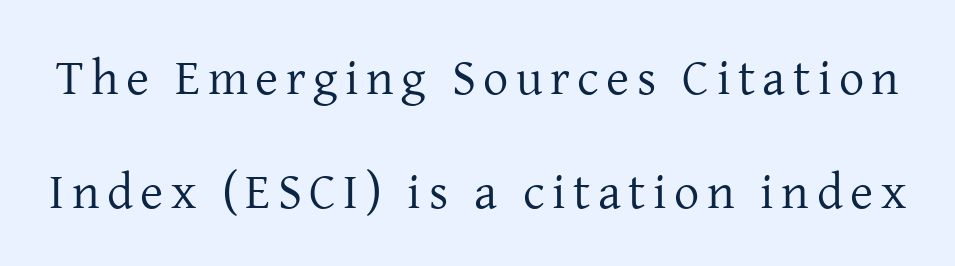
Q: Is the text bold? A: No.
Q: Is the text italic (slanted)? A: No, it is upright.
Q: Is the typeface a serif or a sans-serif typeface? A: Serif.
Q: Is the text underlined? A: No.
Q: Is the spacing between lines tight, normal or loose? A: Loose.
Q: Width (condensed, normal, or wide)? A: Normal.
Q: Stroke contrast? A: Low.
Q: x-height? A: Medium.
Q: Monospaced? A: No.
